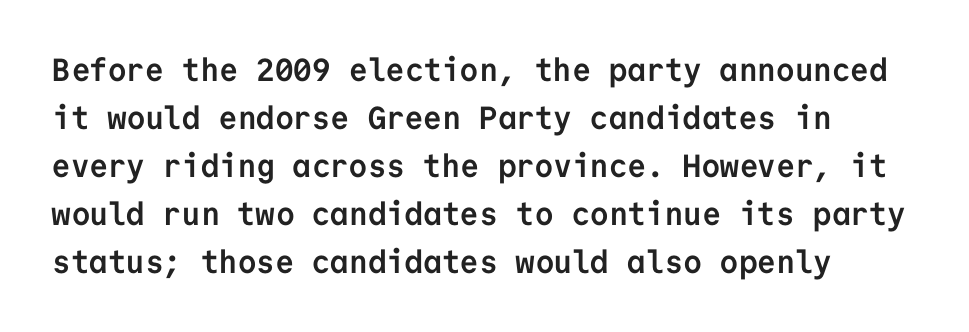
{"serif": "no", "italic": "no", "bold": "yes", "weight": "semibold", "width": "normal", "stroke_contrast": "low", "x_height": "medium", "monospaced": "yes", "underline": "no", "line_spacing": "normal", "line_spacing_ratio": 1.5, "letter_spacing": "normal", "letter_spacing_em": 0.0, "glyph_px": 32}
